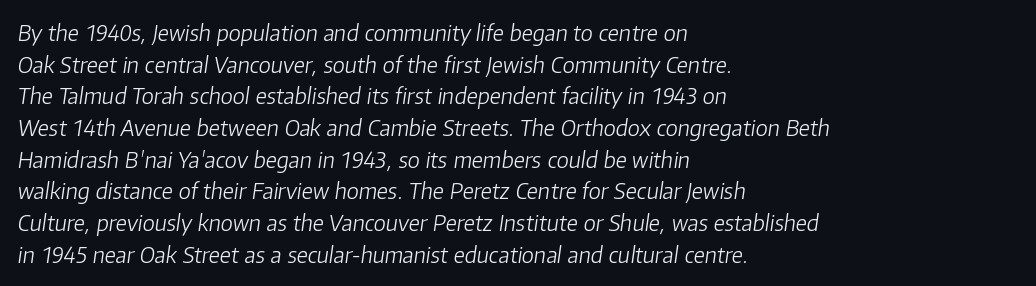
Honestly, there is no underline to notice here at all. In terms of leading, this rendering sits right in the middle. Observe the ordinary spacing: letters are neighbours, not strangers. Each line starts at the same left margin while the right side varies. Quick note: italic. No extra ink here — the face is not bold.
